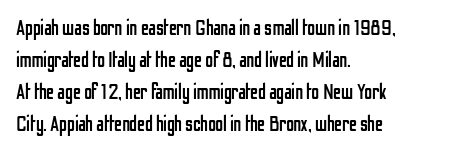
Q: Is the text bold? A: No.
Q: Is the text italic (slanted)? A: No, it is upright.
Q: Is the text underlined? A: No.
Q: How is the paragraph aligned? A: Left-aligned.
Q: Is the spacing between letters normal or unusually wide? A: Normal.
Q: Is the spacing between lines tight, normal or loose? A: Normal.
